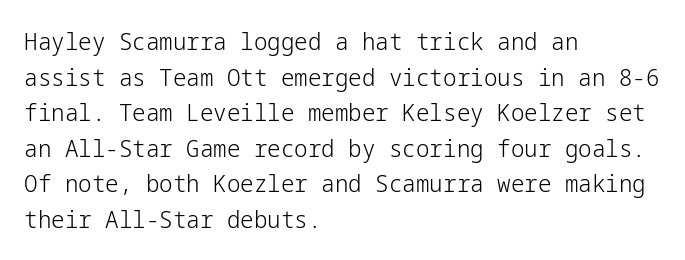
The image shows 24 px text type, upright; set left-aligned, normal line spacing (1.48x), normal letter spacing, not underlined.
